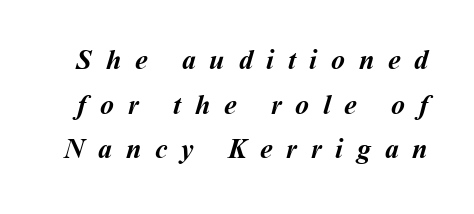
{"bold": "yes", "weight": "semibold", "width": "normal", "stroke_contrast": "medium", "x_height": "medium", "monospaced": "no", "underline": "no", "line_spacing": "normal", "line_spacing_ratio": 1.59, "letter_spacing": "wide", "letter_spacing_em": 0.49, "glyph_px": 28}
